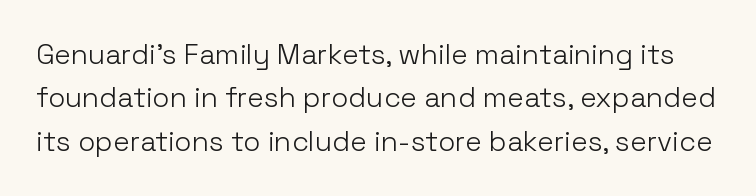
Q: Is the text bold? A: No.
Q: Is the text italic (slanted)? A: No, it is upright.
Q: Is the typeface a serif or a sans-serif typeface? A: Sans-serif.
Q: Is the text underlined? A: No.
Q: Is the spacing between letters normal or unusually wide? A: Normal.
Q: Is the spacing between lines tight, normal or loose? A: Normal.
Q: Width (condensed, normal, or wide)? A: Normal.
Q: Stroke contrast? A: Low.
Q: x-height? A: Medium.
Q: Monospaced? A: No.
